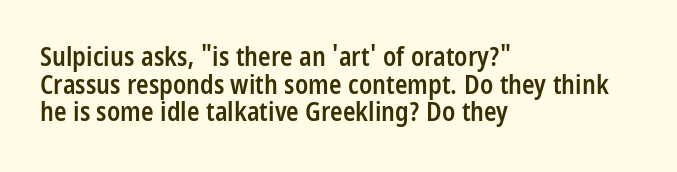
Q: Is the text bold? A: Semi-bold.
Q: Is the text italic (slanted)? A: No, it is upright.
Q: Is the text underlined? A: No.
Q: How is the paragraph aligned? A: Left-aligned.
Q: Is the spacing between letters normal or unusually wide? A: Normal.
Q: Is the spacing between lines tight, normal or loose? A: Tight.
